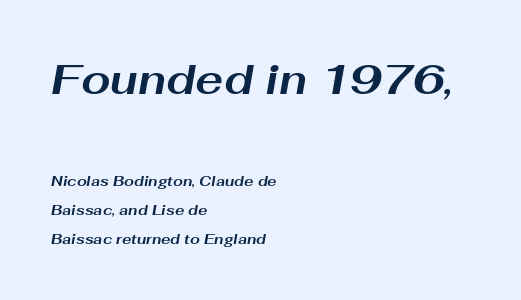
The image shows 42 px bold, wide type, italic (leaning right); set left-aligned, loose line spacing (2.06x), normal letter spacing, not underlined; the first (top) block is 3.0x larger; medium stroke contrast and a medium x-height.
